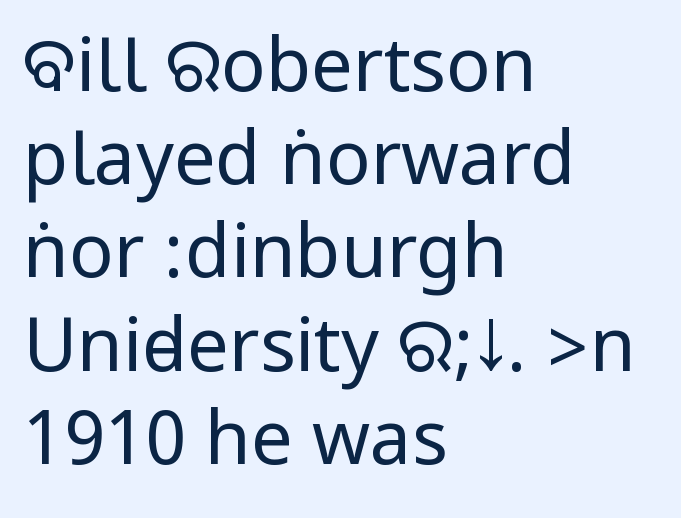
{"serif": "no", "italic": "no", "bold": "no", "weight": "regular", "width": "condensed", "stroke_contrast": "low", "underline": "no", "align": "left", "line_spacing": "normal", "line_spacing_ratio": 1.26, "letter_spacing": "normal", "letter_spacing_em": 0.0, "glyph_px": 74}
